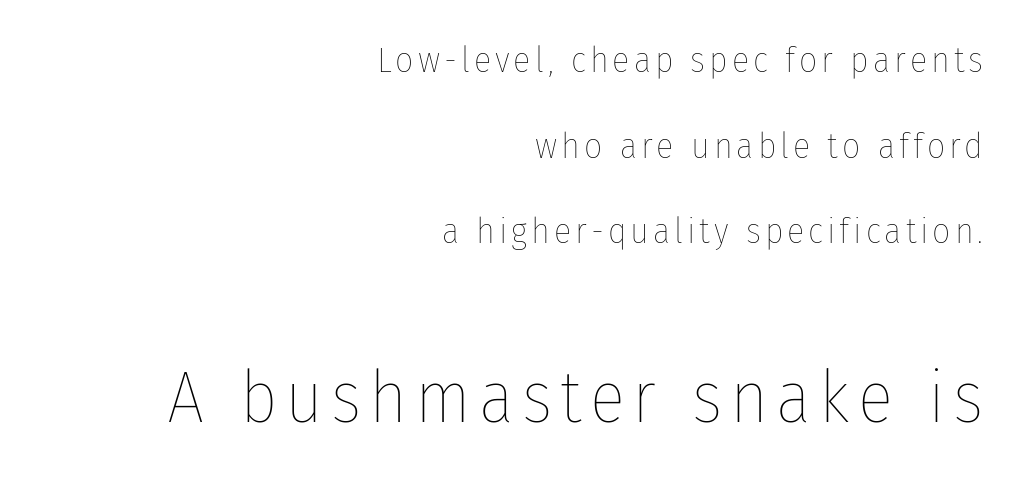
{"italic": "no", "bold": "no", "weight": "thin", "width": "condensed", "stroke_contrast": "low", "x_height": "medium", "monospaced": "no", "underline": "no", "align": "right", "line_spacing": "loose", "line_spacing_ratio": 2.38, "larger_block": "second", "size_ratio": 2.03, "glyph_px": 73}
